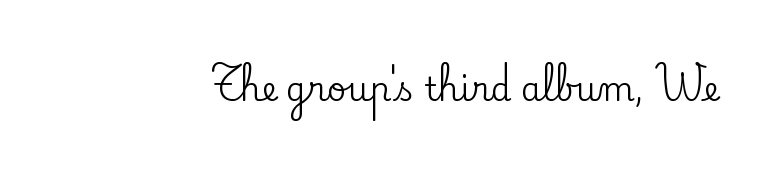
The image shows 33 px serif type, upright; set normal letter spacing, not underlined; low stroke contrast and a small x-height.
